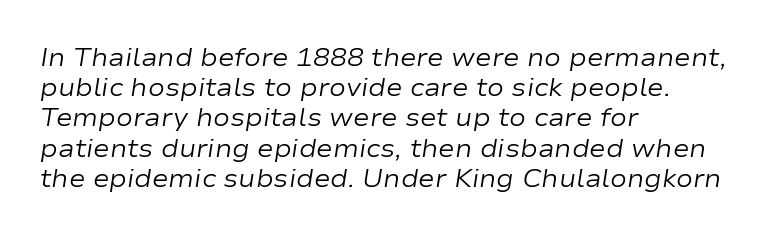
Q: Is the text bold? A: No.
Q: Is the text italic (slanted)? A: Yes, it leans right by about 9 degrees.
Q: Is the text underlined? A: No.
Q: How is the paragraph aligned? A: Left-aligned.
Q: Is the spacing between letters normal or unusually wide? A: Normal.
